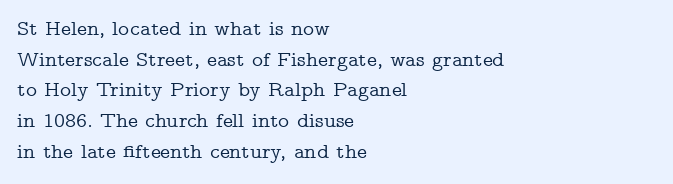
Style check: upright. Quick note: interline space is typical. This sample uses plain, unmodified letter spacing. In CSS terms this would be text-align: left.
